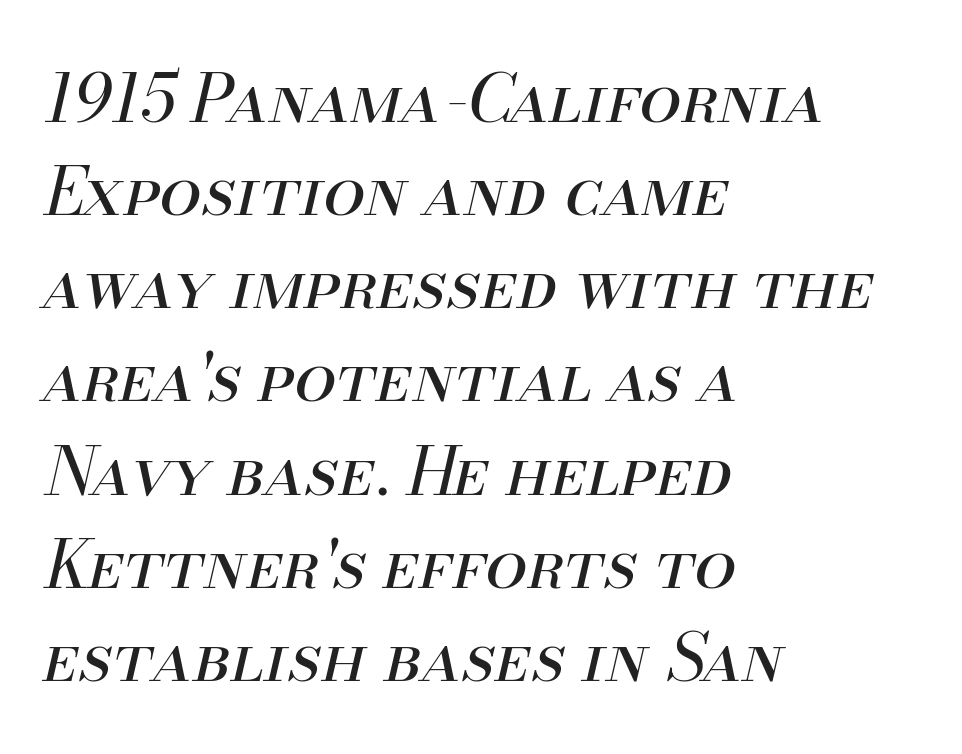
The image shows 67 px regular-weight type, italic (leaning right); set left-aligned, normal line spacing (1.39x), normal letter spacing, not underlined; medium stroke contrast and a small x-height.
